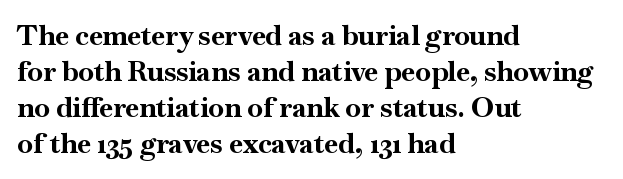
{"serif": "yes", "italic": "no", "bold": "yes", "weight": "bold", "width": "normal", "stroke_contrast": "high", "x_height": "small", "monospaced": "no", "underline": "no", "align": "left", "line_spacing": "normal", "line_spacing_ratio": 1.28, "letter_spacing": "normal", "letter_spacing_em": 0.0, "glyph_px": 28}
